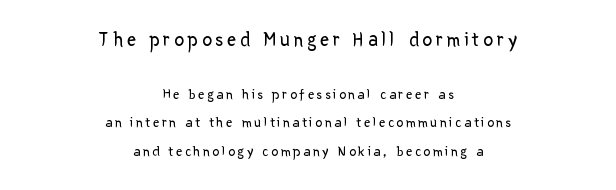
The image shows 20 px text type, upright; set centered, loose line spacing (2.04x), not underlined; the first (top) block is 1.43x larger.
